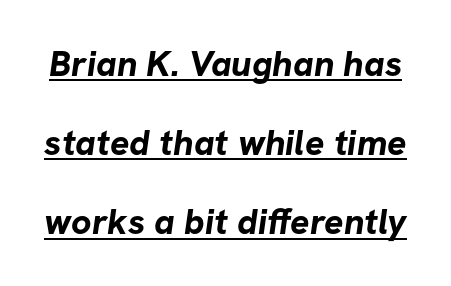
Look at the bottom of the vertical strokes: they stop flat, with no serifs. Honestly, the underline is the first thing you notice here. The letters advance in unequal steps, a hallmark of proportional type. What's the leading like? Stretched, with rows far apart. Each word holds together tightly as a unit, with standard inter-letter gaps.
